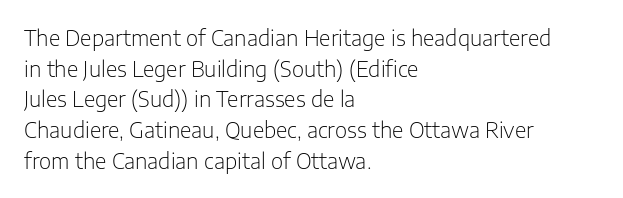
{"italic": "no", "bold": "no", "underline": "no", "align": "left", "line_spacing": "normal", "line_spacing_ratio": 1.46, "letter_spacing": "normal", "letter_spacing_em": 0.0, "glyph_px": 21}
